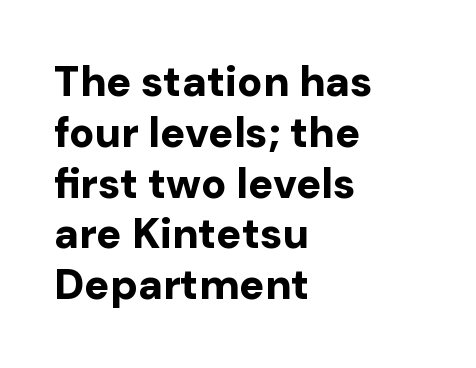
The image shows 42 px bold sans-serif type, upright; set left-aligned, line spacing 1.21x, normal letter spacing, not underlined; low stroke contrast and a medium x-height.
